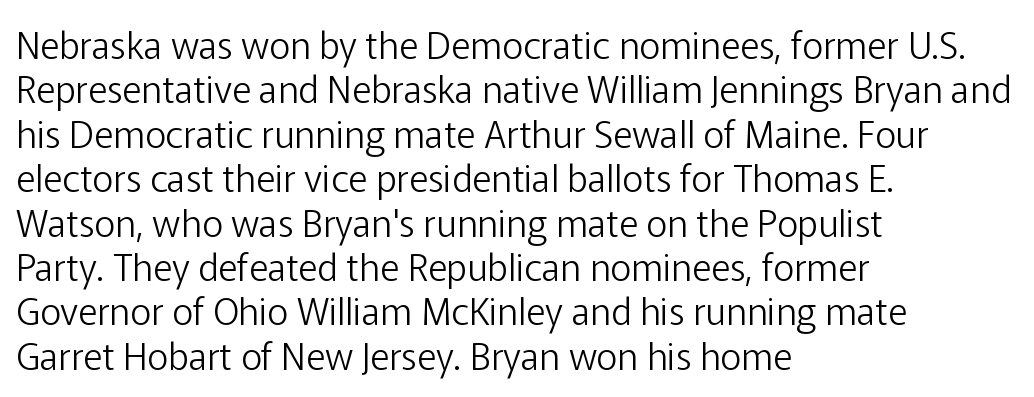
Stems here are at most as thick as an everyday book face. A bare baseline throughout the passage. This sample is left-justified, so line endings fall wherever the words run out. You could call the tracking neutral — neither tight nor loose.
